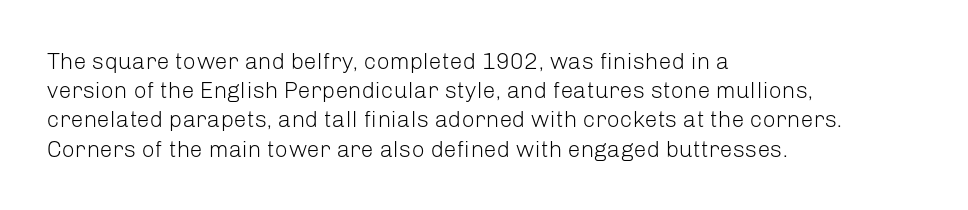
Q: Is the text bold? A: No.
Q: Is the text italic (slanted)? A: No, it is upright.
Q: Is the text underlined? A: No.
Q: How is the paragraph aligned? A: Left-aligned.
Q: Is the spacing between letters normal or unusually wide? A: Normal.
Q: Is the spacing between lines tight, normal or loose? A: Normal.
